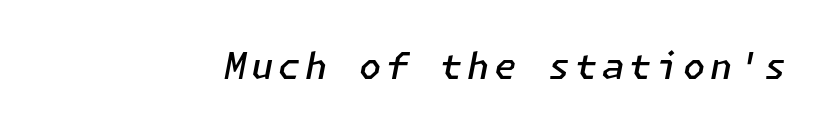
The image shows 36 px semibold type, italic (leaning right); set not underlined; low stroke contrast and a medium x-height.
